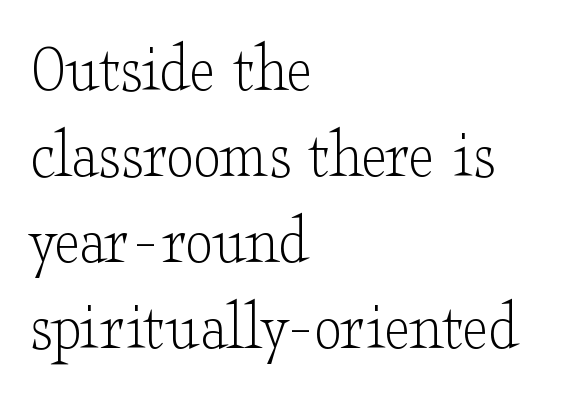
{"serif": "yes", "italic": "no", "bold": "no", "weight": "light", "width": "wide", "stroke_contrast": "low", "x_height": "small", "monospaced": "no", "underline": "no", "align": "left", "line_spacing_ratio": 1.23, "letter_spacing": "normal", "letter_spacing_em": 0.0, "glyph_px": 70}
